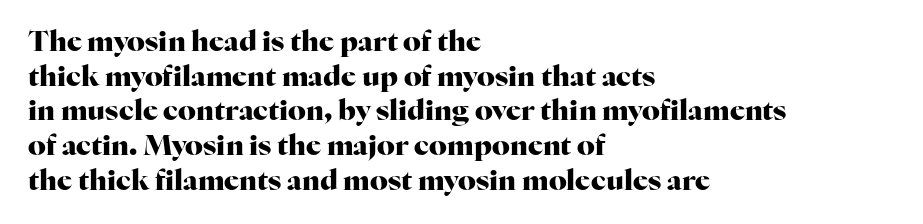
Letters rest on an invisible, unmarked baseline. Spacing verdict: proportional, widths tailored to each character. Each glyph is drawn with heavy, bold strokes. Style check: upright. These lines stack with their left ends in a neat column. What kind of face is this? One with serifs.
